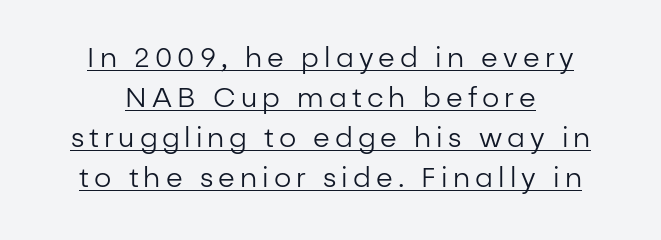
The image shows 27 px text type, upright; set normal line spacing (1.48x), underlined.
